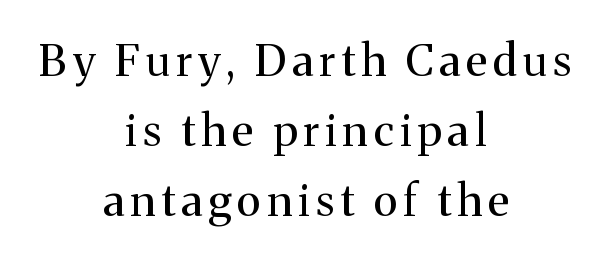
The image shows 44 px regular-weight serif type, upright; set centered, normal line spacing (1.59x), not underlined; medium stroke contrast and a medium x-height.
